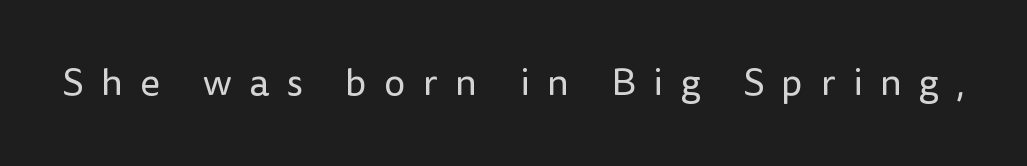
Q: Is the text bold? A: No.
Q: Is the text italic (slanted)? A: No, it is upright.
Q: Is the typeface a serif or a sans-serif typeface? A: Sans-serif.
Q: Is the text underlined? A: No.
Q: Is the spacing between letters normal or unusually wide? A: Unusually wide.
Q: Width (condensed, normal, or wide)? A: Normal.
Q: Stroke contrast? A: Low.
Q: x-height? A: Medium.
Q: Monospaced? A: No.
